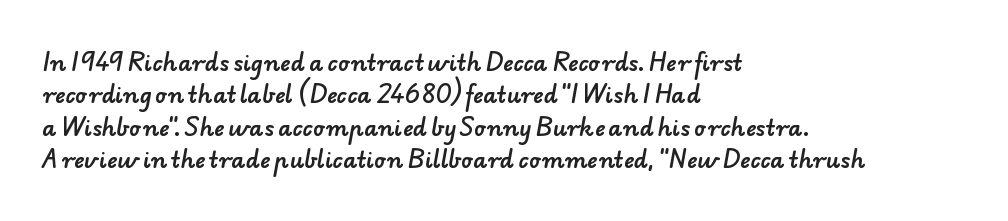
These lines are set flush left with a ragged right edge. Bare-footed words on every line. A typesetter would call this zero additional tracking. Quick note: interline space is typical.
